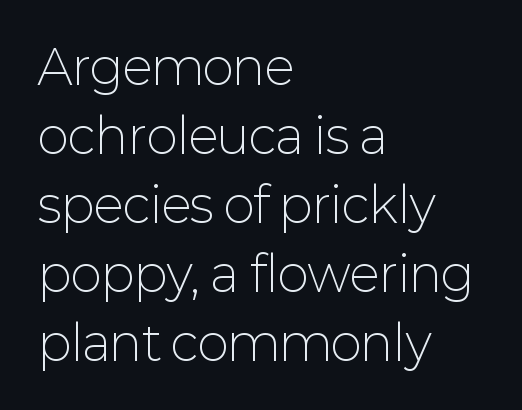
The image shows 48 px light sans-serif type, upright; set left-aligned, normal line spacing (1.44x), normal letter spacing, not underlined; low stroke contrast and a medium x-height.
